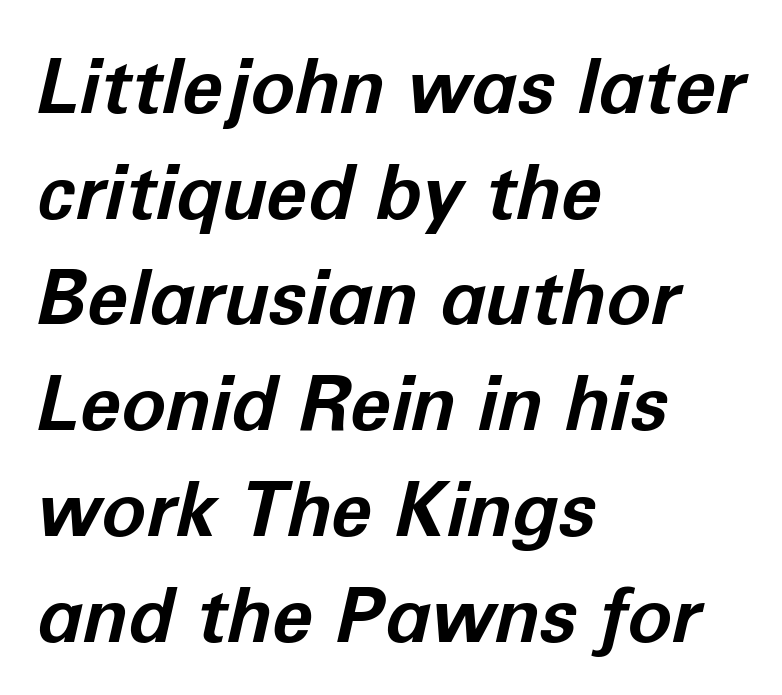
{"italic": "yes", "lean": "right", "slant_degrees": 12, "bold": "yes", "weight": "bold", "width": "normal", "stroke_contrast": "low", "x_height": "medium", "monospaced": "no", "underline": "no", "align": "left", "line_spacing": "normal", "line_spacing_ratio": 1.41, "letter_spacing": "normal", "letter_spacing_em": 0.0, "glyph_px": 75}
